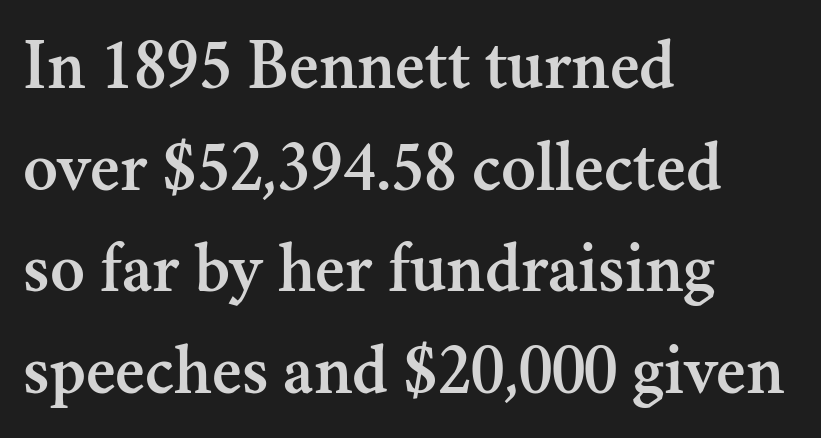
The type sits square on the baseline with zero lean. A typesetter would call this proportional, since set widths differ per character. A bare baseline throughout the passage. The passage shown has conventional tracking throughout. The line-height multiplier appears to be the usual default.
